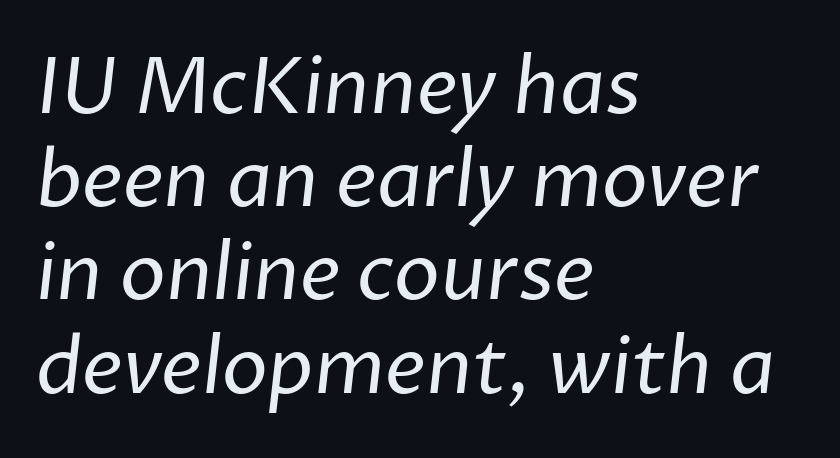
{"serif": "no", "bold": "no", "weight": "regular", "width": "normal", "stroke_contrast": "low", "x_height": "medium", "monospaced": "no", "underline": "no", "align": "left", "line_spacing_ratio": 1.21, "letter_spacing": "normal", "letter_spacing_em": 0.0, "glyph_px": 77}
